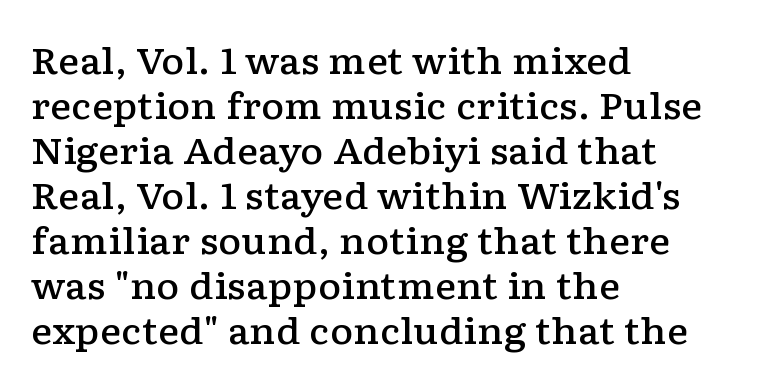
Summary of vertical rhythm: regular, with standard interline spacing. Characters remain perfectly vertical along every line. Do the characters align in a grid? No, the font is proportional. Compared with typical body copy, the letter spacing here is the same. Short and long lines alike share a common starting point at left. The glyphs have the mass of a demibold cut, below bold.
